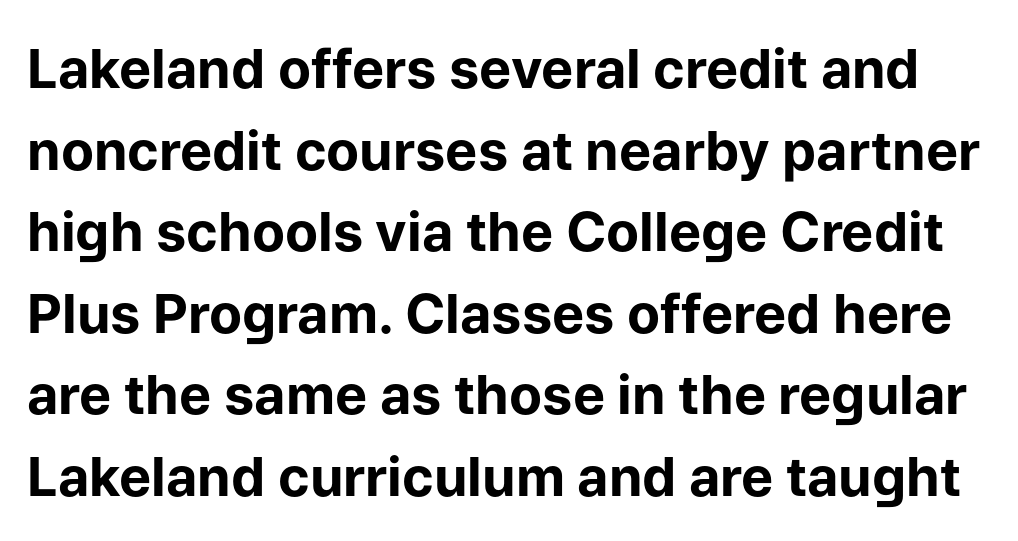
Q: Is the text bold? A: Yes.
Q: Is the text italic (slanted)? A: No, it is upright.
Q: Is the typeface a serif or a sans-serif typeface? A: Sans-serif.
Q: Is the text underlined? A: No.
Q: Is the spacing between letters normal or unusually wide? A: Normal.
Q: Is the spacing between lines tight, normal or loose? A: Normal.
Q: Width (condensed, normal, or wide)? A: Normal.
Q: Stroke contrast? A: Low.
Q: x-height? A: Medium.
Q: Monospaced? A: No.
